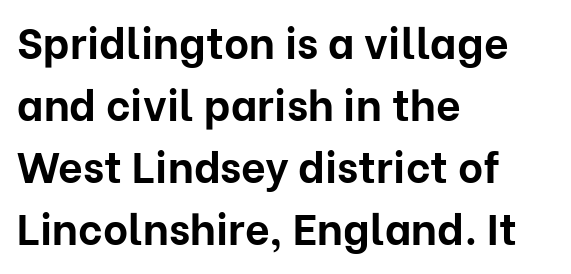
Q: Is the text bold? A: Yes.
Q: Is the text italic (slanted)? A: No, it is upright.
Q: Is the typeface a serif or a sans-serif typeface? A: Sans-serif.
Q: Is the text underlined? A: No.
Q: How is the paragraph aligned? A: Left-aligned.
Q: Is the spacing between letters normal or unusually wide? A: Normal.
Q: Is the spacing between lines tight, normal or loose? A: Normal.
Q: Width (condensed, normal, or wide)? A: Normal.
Q: Stroke contrast? A: Low.
Q: x-height? A: Medium.
Q: Monospaced? A: No.
